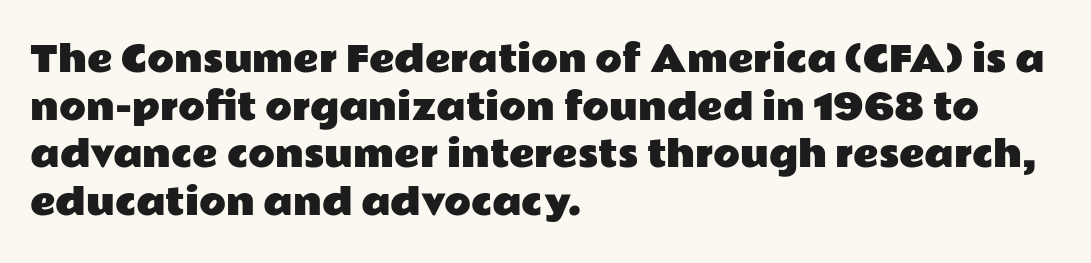
Q: Is the text italic (slanted)? A: No, it is upright.
Q: Is the typeface a serif or a sans-serif typeface? A: Sans-serif.
Q: Is the text underlined? A: No.
Q: How is the paragraph aligned? A: Left-aligned.
Q: Is the spacing between letters normal or unusually wide? A: Normal.
Q: Is the spacing between lines tight, normal or loose? A: Normal.
Q: Width (condensed, normal, or wide)? A: Wide.
Q: Stroke contrast? A: Low.
Q: x-height? A: Medium.
Q: Monospaced? A: No.
